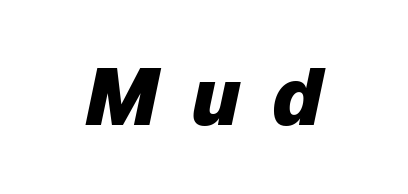
The image shows 79 px heavy type, italic (leaning right); set centered, unusually wide letter spacing (+0.4 em), not underlined; low stroke contrast and a medium x-height.
